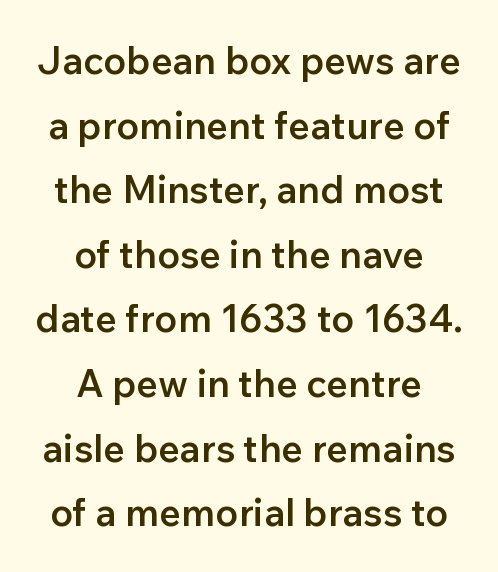
{"serif": "no", "italic": "no", "bold": "semi", "weight": "semibold", "width": "normal", "stroke_contrast": "low", "x_height": "medium", "monospaced": "no", "underline": "no", "align": "center", "line_spacing": "normal", "line_spacing_ratio": 1.7, "letter_spacing": "normal", "letter_spacing_em": 0.0, "glyph_px": 38}
